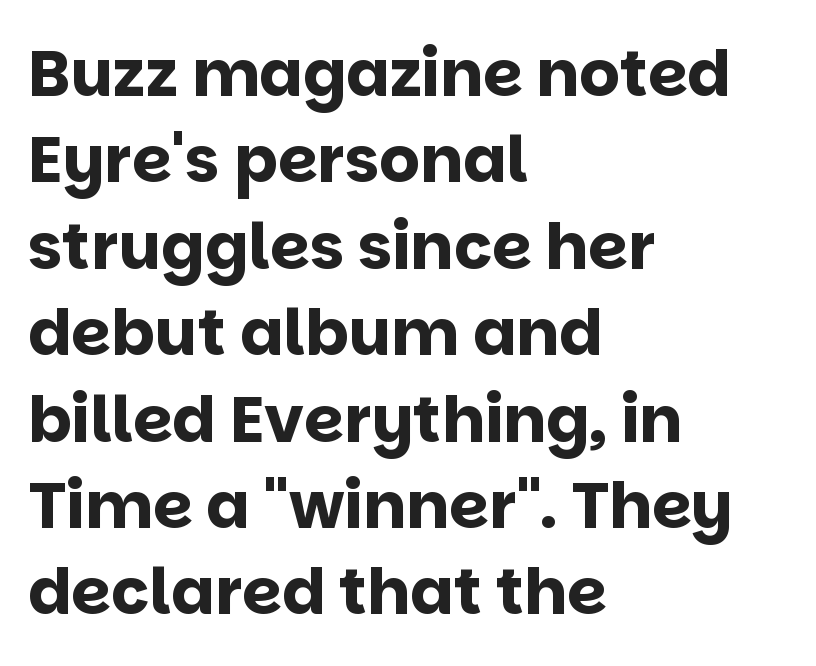
These lines are rendered in a variable-pitch font. This sample uses an upright cut, with every glyph sitting square on the baseline. The baseline area is clear. Grotesque or geometric, the face here clearly has no serifs. Alignment: flush left. The rendering keeps characters at their native spacing.
